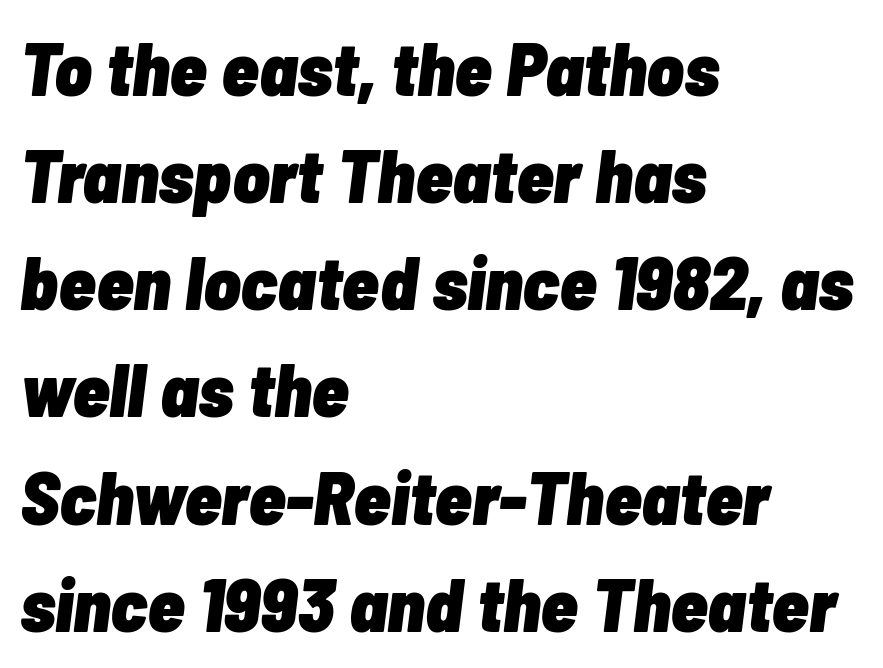
{"italic": "yes", "lean": "right", "slant_degrees": 7, "bold": "yes", "weight": "heavy", "width": "condensed", "stroke_contrast": "low", "x_height": "medium", "monospaced": "no", "underline": "no", "align": "left", "line_spacing": "normal", "line_spacing_ratio": 1.41, "letter_spacing": "normal", "letter_spacing_em": 0.0, "glyph_px": 76}
